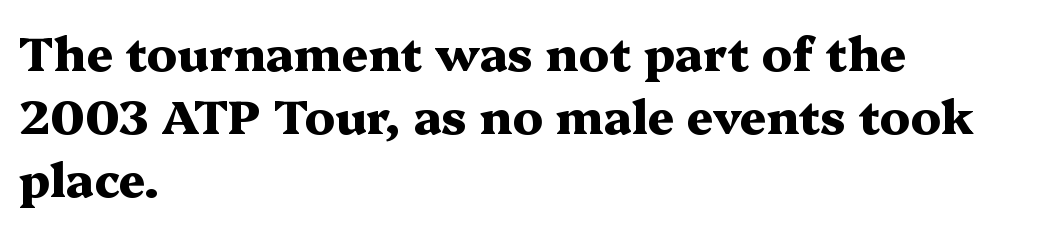
The image shows 47 px heavy, wide serif type, upright; set left-aligned, normal line spacing (1.34x), normal letter spacing, not underlined; medium stroke contrast and a medium x-height.
